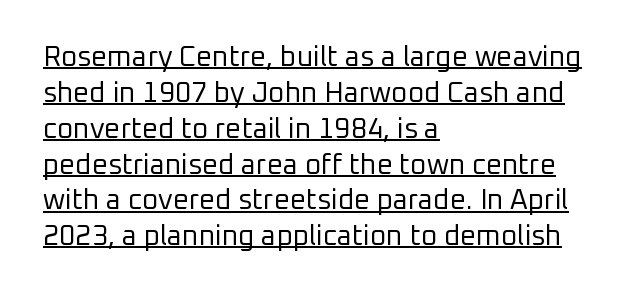
Q: Is the text bold? A: No.
Q: Is the text italic (slanted)? A: No, it is upright.
Q: Is the typeface a serif or a sans-serif typeface? A: Sans-serif.
Q: Is the text underlined? A: Yes.
Q: How is the paragraph aligned? A: Left-aligned.
Q: Is the spacing between letters normal or unusually wide? A: Normal.
Q: Is the spacing between lines tight, normal or loose? A: Normal.
Q: Width (condensed, normal, or wide)? A: Normal.
Q: Stroke contrast? A: Low.
Q: x-height? A: Medium.
Q: Monospaced? A: No.
